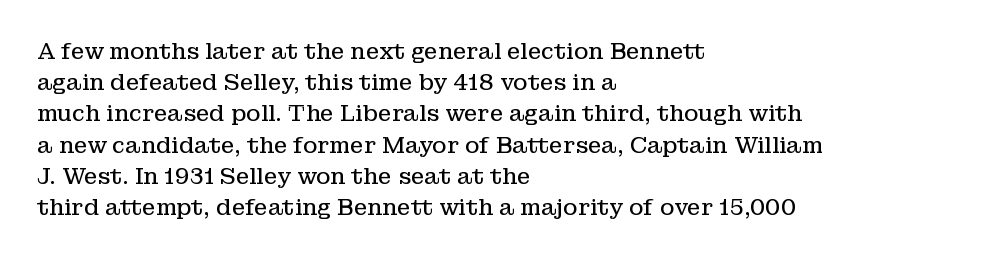
{"italic": "no", "bold": "no", "underline": "no", "align": "left", "line_spacing": "normal", "line_spacing_ratio": 1.42, "letter_spacing": "normal", "letter_spacing_em": 0.0, "glyph_px": 22}
